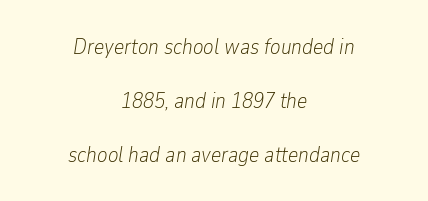
{"italic": "yes", "lean": "right", "slant_degrees": 9, "bold": "no", "underline": "no", "align": "center", "line_spacing": "loose", "line_spacing_ratio": 2.45, "letter_spacing": "normal", "letter_spacing_em": 0.0, "glyph_px": 22}
